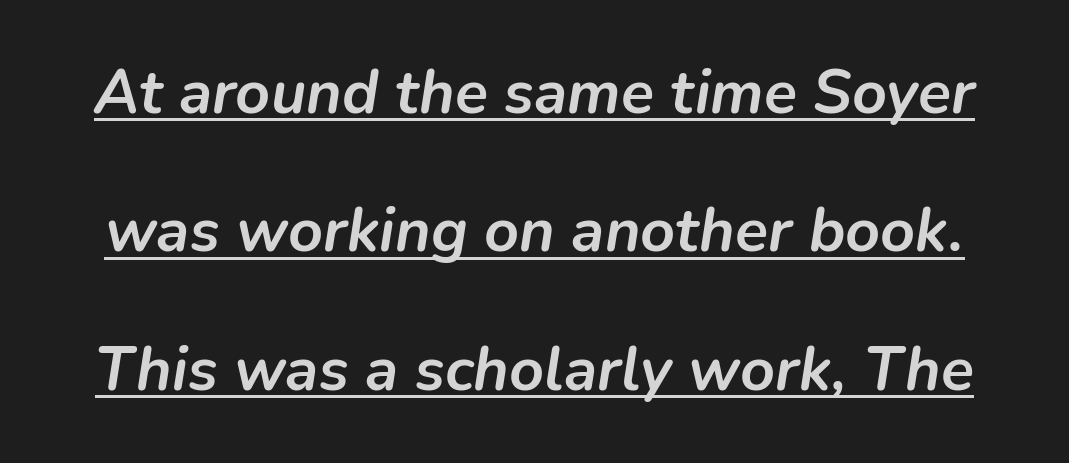
Each letter keeps its own natural width here, so spacing adapts to shape. A typesetter would call this zero additional tracking. Somebody hit Ctrl+U on this one — the words are underlined. The typography opts for an oblique posture over an upright one.
